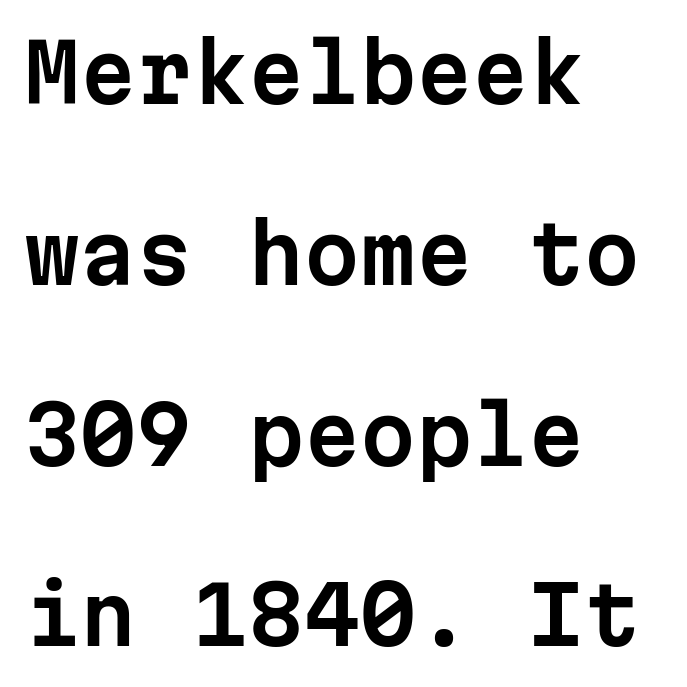
Q: Is the text italic (slanted)? A: No, it is upright.
Q: Is the typeface a serif or a sans-serif typeface? A: Sans-serif.
Q: Is the text underlined? A: No.
Q: How is the paragraph aligned? A: Left-aligned.
Q: Is the spacing between letters normal or unusually wide? A: Normal.
Q: Is the spacing between lines tight, normal or loose? A: Loose.
Q: Width (condensed, normal, or wide)? A: Normal.
Q: Stroke contrast? A: Low.
Q: x-height? A: Medium.
Q: Monospaced? A: Yes.
